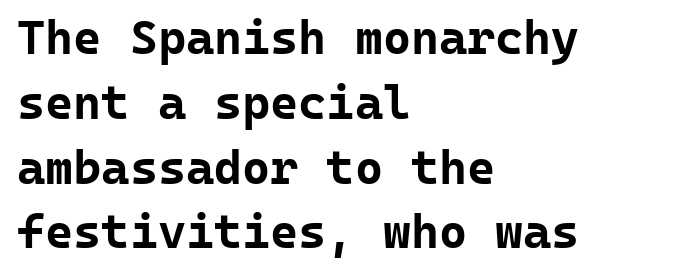
{"serif": "no", "italic": "no", "bold": "yes", "weight": "bold", "width": "normal", "stroke_contrast": "low", "x_height": "medium", "monospaced": "yes", "underline": "no", "align": "left", "line_spacing": "normal", "line_spacing_ratio": 1.35, "letter_spacing": "normal", "letter_spacing_em": 0.0, "glyph_px": 48}
